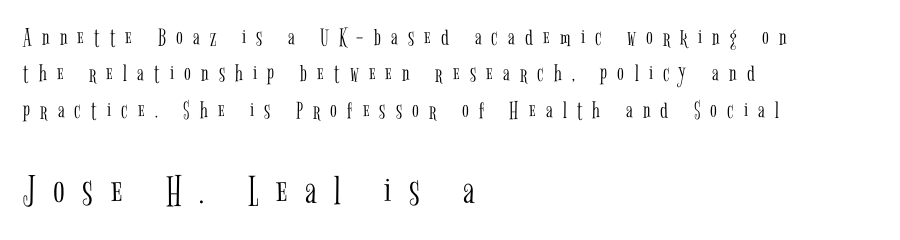
The image shows 43 px light, condensed serif type, upright; set left-aligned, normal line spacing (1.46x), unusually wide letter spacing (+0.41 em), not underlined; the second (bottom) block is 1.72x larger; low stroke contrast and a medium x-height.
